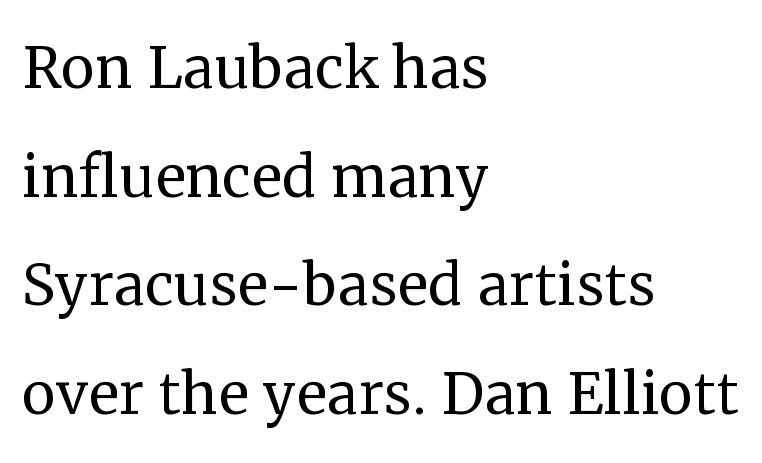
Q: Is the text bold? A: No.
Q: Is the text italic (slanted)? A: No, it is upright.
Q: Is the typeface a serif or a sans-serif typeface? A: Serif.
Q: Is the text underlined? A: No.
Q: How is the paragraph aligned? A: Left-aligned.
Q: Is the spacing between letters normal or unusually wide? A: Normal.
Q: Is the spacing between lines tight, normal or loose? A: Normal.
Q: Width (condensed, normal, or wide)? A: Normal.
Q: Stroke contrast? A: Medium.
Q: x-height? A: Medium.
Q: Monospaced? A: No.
